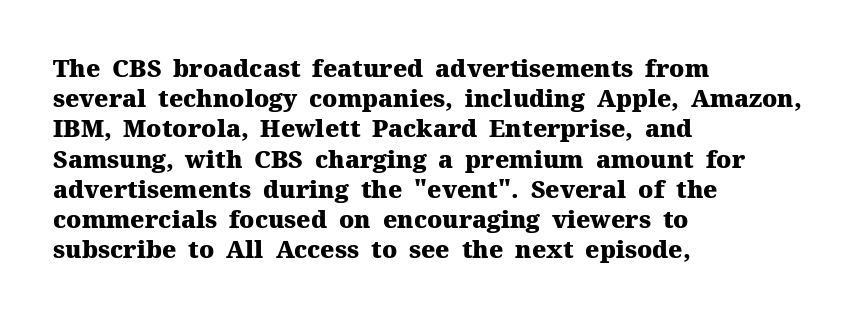
Q: Is the text bold? A: Yes.
Q: Is the text italic (slanted)? A: No, it is upright.
Q: Is the text underlined? A: No.
Q: How is the paragraph aligned? A: Left-aligned.
Q: Is the spacing between letters normal or unusually wide? A: Normal.
Q: Is the spacing between lines tight, normal or loose? A: Normal.
